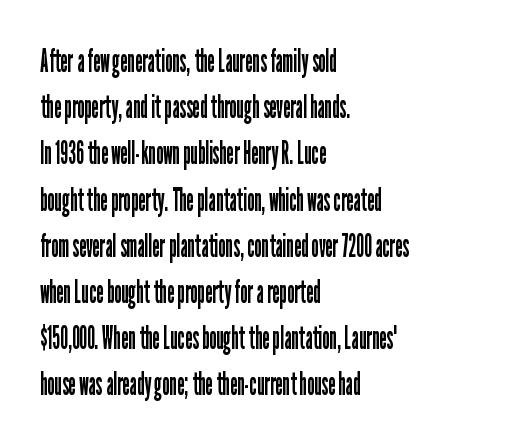
The image shows 33 px regular-weight, condensed sans-serif type, upright; set left-aligned, normal line spacing (1.4x), normal letter spacing, not underlined; low stroke contrast and a medium x-height.
